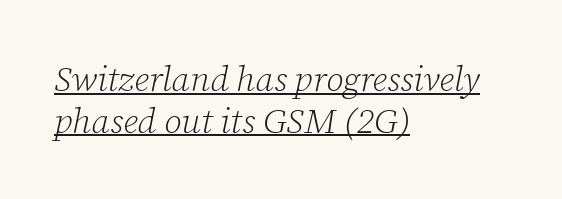
The letters advance in unequal steps, a hallmark of proportional type. The letters carry serifs — small finishing strokes at the ends of their stems. The whole block is typeset with a tilt. Tracking here is standard; glyphs follow each other at the usual distance. Unbolded letterforms with no extra heft. The compositor pushed each line to the left boundary.
